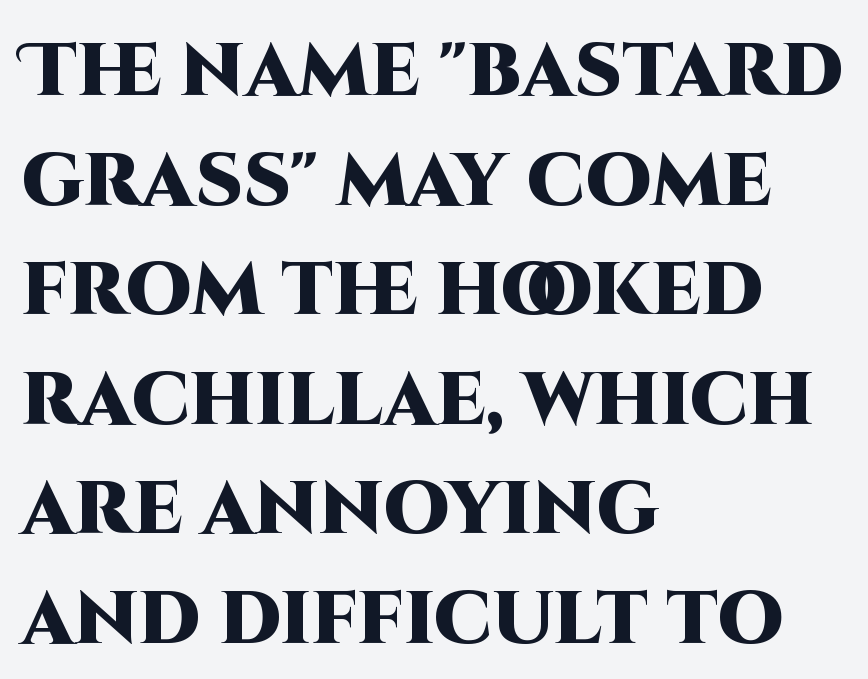
Q: Is the text bold? A: Yes.
Q: Is the text italic (slanted)? A: No, it is upright.
Q: Is the typeface a serif or a sans-serif typeface? A: Sans-serif.
Q: Is the text underlined? A: No.
Q: How is the paragraph aligned? A: Left-aligned.
Q: Is the spacing between letters normal or unusually wide? A: Normal.
Q: Is the spacing between lines tight, normal or loose? A: Normal.
Q: Width (condensed, normal, or wide)? A: Normal.
Q: Stroke contrast? A: High.
Q: x-height? A: Large.
Q: Monospaced? A: No.
